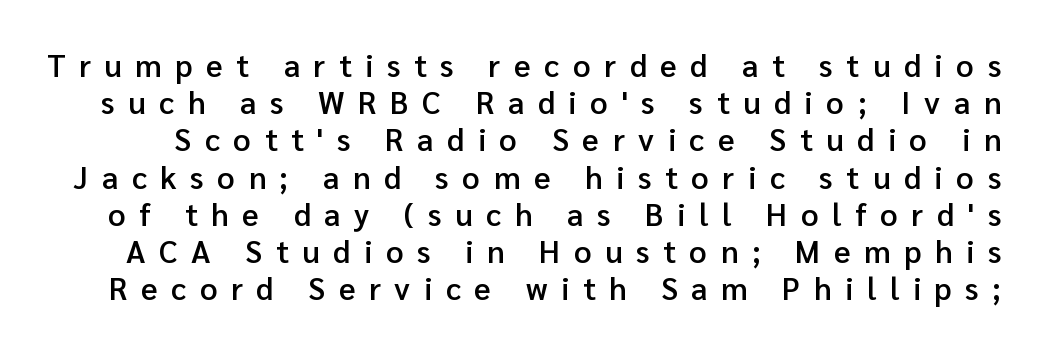
Typographic density is moderately raised because the face is semibold. What stands out about the letter spacing? Its width — letters are far apart. This is roman type, the default non-slanted kind. Spacing verdict: proportional, widths tailored to each character.
